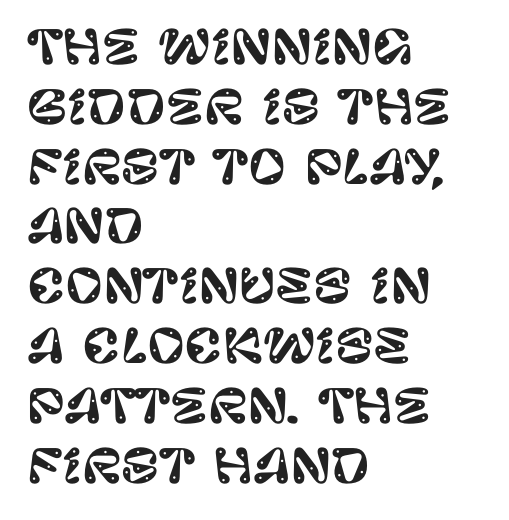
{"serif": "no", "width": "normal", "stroke_contrast": "low", "x_height": "large", "monospaced": "no", "underline": "no", "align": "left", "line_spacing": "normal", "line_spacing_ratio": 1.3, "letter_spacing": "normal", "letter_spacing_em": 0.0, "glyph_px": 46}
